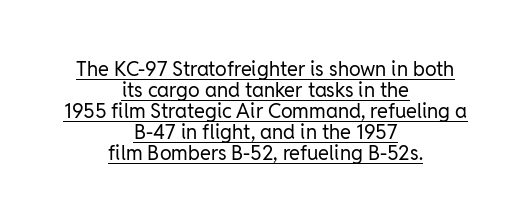
Q: Is the text bold? A: No.
Q: Is the text italic (slanted)? A: No, it is upright.
Q: Is the text underlined? A: Yes.
Q: How is the paragraph aligned? A: Centered.
Q: Is the spacing between letters normal or unusually wide? A: Normal.
Q: Is the spacing between lines tight, normal or loose? A: Tight.
